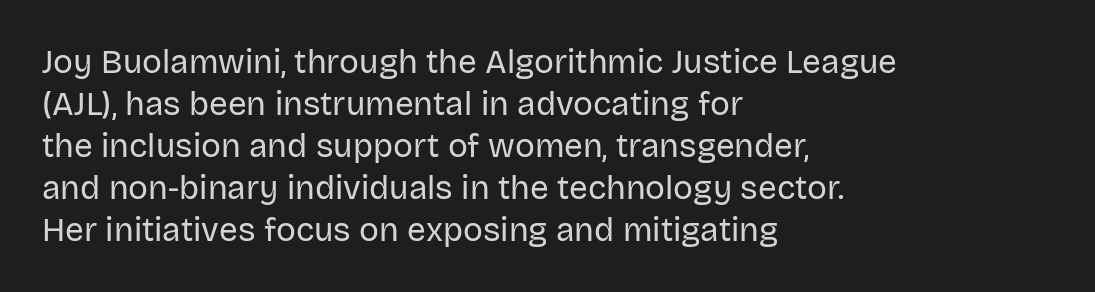
The image shows 33 px regular-weight sans-serif type, upright; set left-aligned, normal line spacing (1.27x), normal letter spacing, not underlined; low stroke contrast and a large x-height.
